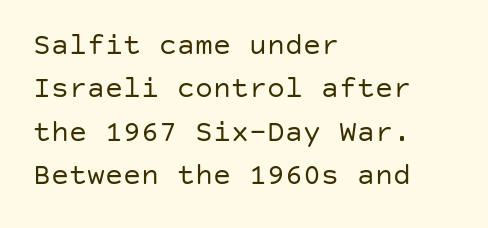
This is not heavy type; no bold has been used. Compared with typical paragraphs, the rows here are spaced about the same. Classification — sans serif. Between one letter and the next there's only the usual sliver of space. Italic? Not at all — the glyphs are vertical. Is the block centered? No — it sits flush against the left margin.
